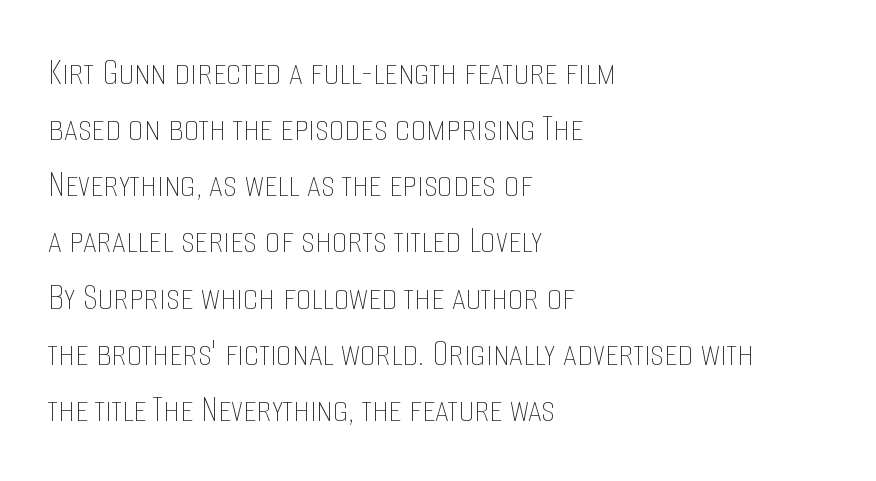
The image shows 39 px thin, condensed type, upright; set left-aligned, normal line spacing (1.44x), normal letter spacing, not underlined; low stroke contrast and a large x-height.
